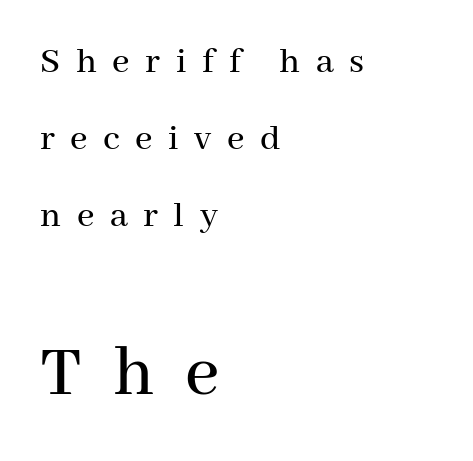
Q: Is the text italic (slanted)? A: No, it is upright.
Q: Is the typeface a serif or a sans-serif typeface? A: Serif.
Q: Is the text underlined? A: No.
Q: How is the paragraph aligned? A: Left-aligned.
Q: Is the spacing between letters normal or unusually wide? A: Unusually wide.
Q: Is the spacing between lines tight, normal or loose? A: Loose.
Q: Which block of text is set in a larger size, the first (top) or the second (bottom)? A: The second (bottom) one.
Q: Width (condensed, normal, or wide)? A: Normal.
Q: Stroke contrast? A: Medium.
Q: x-height? A: Medium.
Q: Monospaced? A: No.
